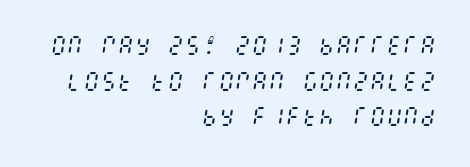
The image shows 21 px text type, italic (leaning right); set right-aligned, normal line spacing (1.7x), normal letter spacing, not underlined.
